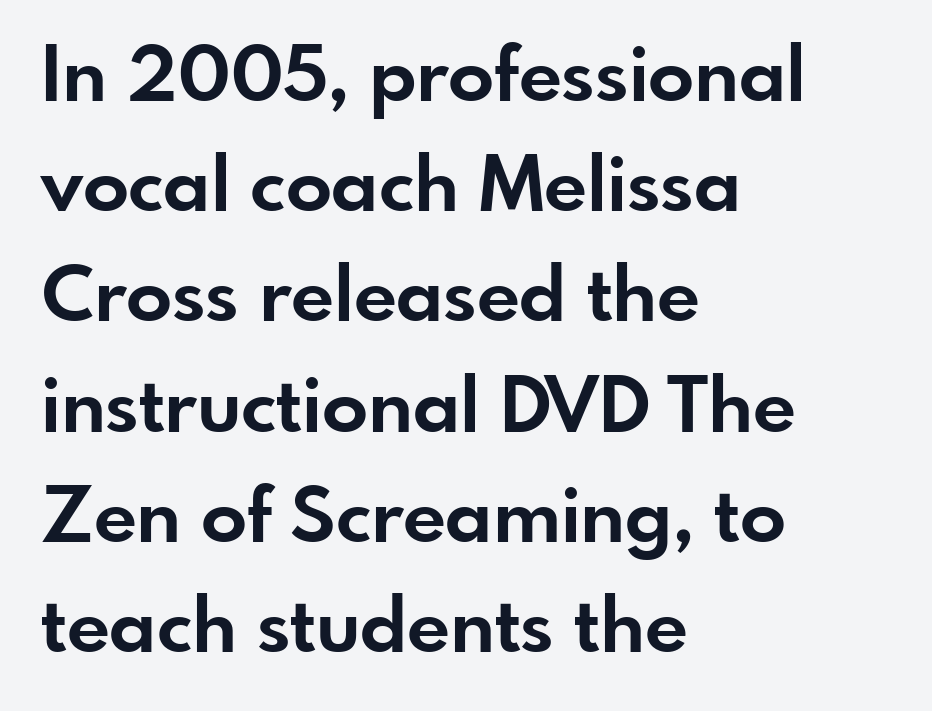
The zone under the glyphs is completely vacant. Leading matches the norm, producing a regular column. Nope, not italic — everything's standing straight. Words appear dense and cohesive because spacing is normal.
